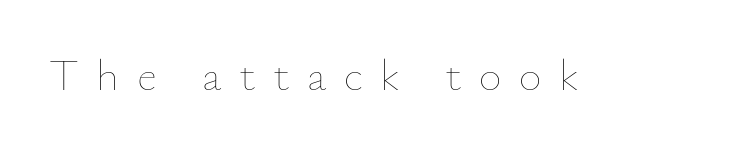
Q: Is the text bold? A: No.
Q: Is the text italic (slanted)? A: No, it is upright.
Q: Is the text underlined? A: No.
Q: Is the spacing between letters normal or unusually wide? A: Unusually wide.
Q: Width (condensed, normal, or wide)? A: Normal.
Q: Stroke contrast? A: Low.
Q: x-height? A: Small.
Q: Monospaced? A: No.
